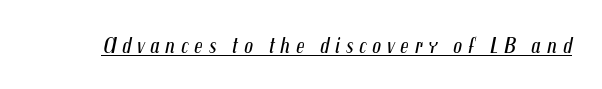
{"italic": "yes", "lean": "right", "slant_degrees": 12, "bold": "no", "underline": "yes", "letter_spacing": "wide", "letter_spacing_em": 0.26, "glyph_px": 22}
